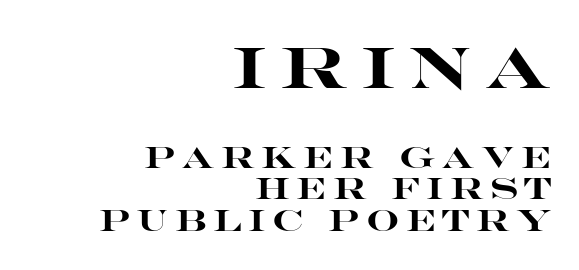
Q: Is the text bold? A: Yes.
Q: Is the text italic (slanted)? A: No, it is upright.
Q: Is the typeface a serif or a sans-serif typeface? A: Serif.
Q: Is the text underlined? A: No.
Q: How is the paragraph aligned? A: Right-aligned.
Q: Is the spacing between letters normal or unusually wide? A: Unusually wide.
Q: Is the spacing between lines tight, normal or loose? A: Tight.
Q: Which block of text is set in a larger size, the first (top) or the second (bottom)? A: The first (top) one.
Q: Width (condensed, normal, or wide)? A: Wide.
Q: Stroke contrast? A: High.
Q: x-height? A: Large.
Q: Monospaced? A: No.
